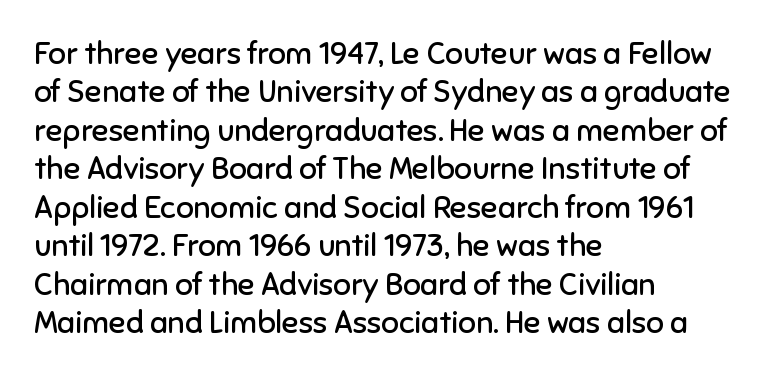
{"serif": "no", "italic": "no", "bold": "no", "weight": "regular", "width": "normal", "stroke_contrast": "low", "x_height": "medium", "monospaced": "no", "underline": "no", "align": "left", "line_spacing_ratio": 1.24, "letter_spacing": "normal", "letter_spacing_em": 0.0, "glyph_px": 31}
